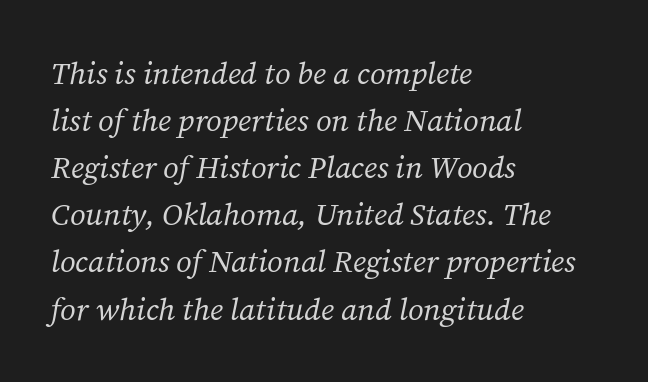
Q: Is the text bold? A: No.
Q: Is the text italic (slanted)? A: Yes, it leans right by about 12 degrees.
Q: Is the typeface a serif or a sans-serif typeface? A: Serif.
Q: Is the text underlined? A: No.
Q: How is the paragraph aligned? A: Left-aligned.
Q: Is the spacing between letters normal or unusually wide? A: Normal.
Q: Is the spacing between lines tight, normal or loose? A: Normal.
Q: Width (condensed, normal, or wide)? A: Normal.
Q: Stroke contrast? A: Medium.
Q: x-height? A: Medium.
Q: Monospaced? A: No.
